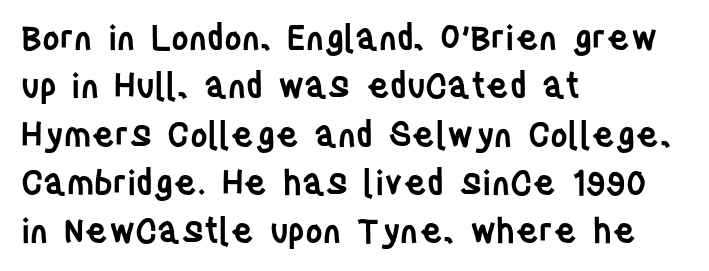
{"serif": "no", "italic": "no", "bold": "semi", "weight": "semibold", "width": "condensed", "stroke_contrast": "low", "x_height": "large", "monospaced": "no", "underline": "no", "align": "left", "line_spacing": "normal", "line_spacing_ratio": 1.42, "letter_spacing": "normal", "letter_spacing_em": 0.0, "glyph_px": 34}
